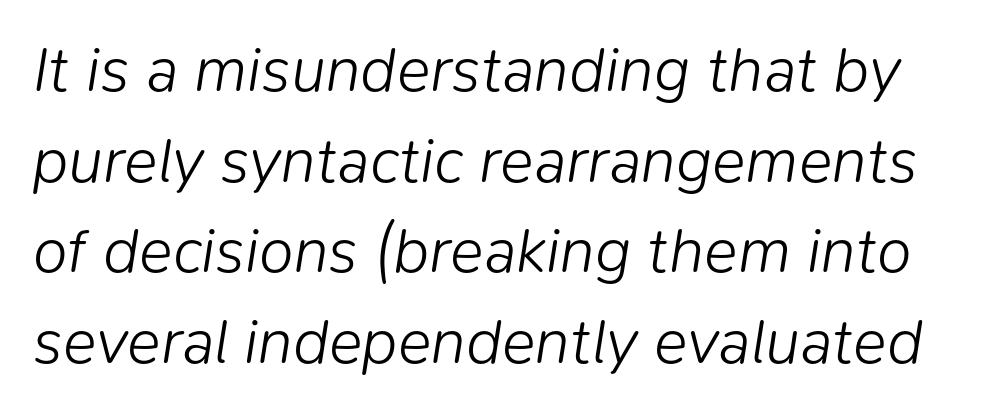
The face used here has a pronounced slope to its letters. The font is comparable to plain body text, perhaps lighter. Is this a fixed-width face? No — the glyphs have proportional, varying widths. Summary of vertical rhythm: regular, with standard interline spacing. The line texture is even and compact thanks to regular tracking.
